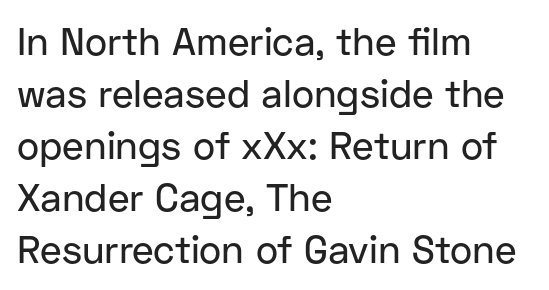
Q: Is the text italic (slanted)? A: No, it is upright.
Q: Is the typeface a serif or a sans-serif typeface? A: Sans-serif.
Q: Is the text underlined? A: No.
Q: How is the paragraph aligned? A: Left-aligned.
Q: Is the spacing between letters normal or unusually wide? A: Normal.
Q: Is the spacing between lines tight, normal or loose? A: Normal.
Q: Width (condensed, normal, or wide)? A: Normal.
Q: Stroke contrast? A: Low.
Q: x-height? A: Medium.
Q: Monospaced? A: No.
